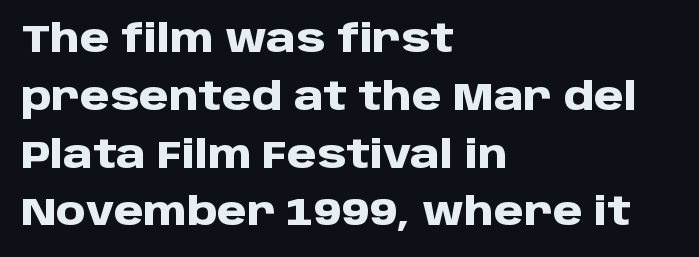
The face used here is a sans, in the tradition of grotesques and geometrics. Stroke thickness is high; the sample reads as a true bold. The string is rendered with underlining switched off. Every stem runs plumb, perpendicular to the baseline. A typesetter would call this proportional, since set widths differ per character.
